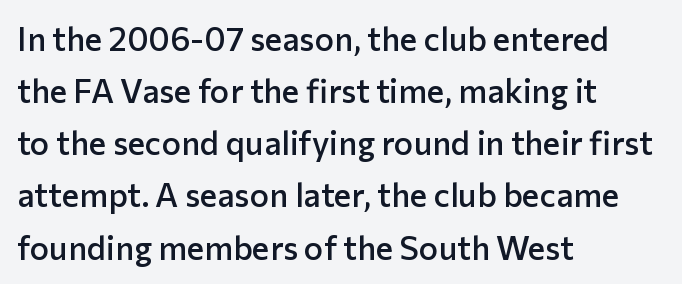
Grotesque or geometric, the face here clearly has no serifs. In terms of leading, this rendering sits right in the middle. As a designer I'd log this as weight 600, semibold. The string is rendered with underlining switched off. Note the varied advance widths — an 'i' is clearly narrower than an 'm'.
